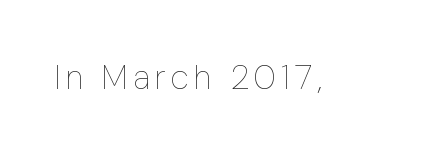
{"italic": "no", "bold": "no", "weight": "thin", "width": "condensed", "stroke_contrast": "low", "x_height": "medium", "monospaced": "no", "underline": "no", "glyph_px": 34}
